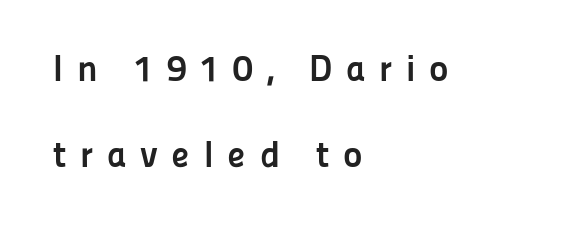
Has an underline been added? It has not. Observe the absence of serifs on each vertical stroke in this sample. You could not count columns in this text — the font is proportionally spaced. The setting favours the left margin, as ordinary paragraphs usually do.
